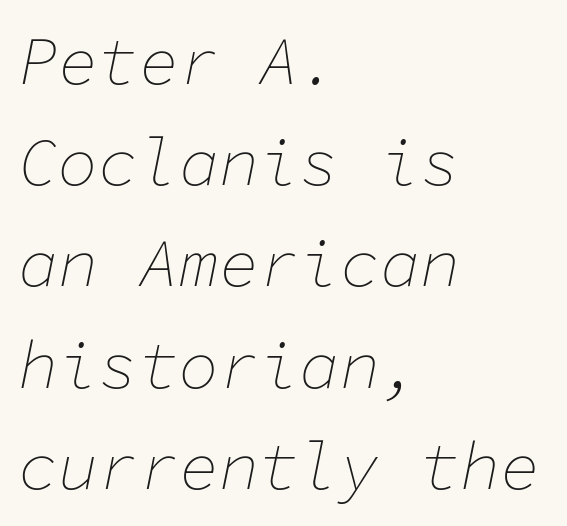
{"italic": "yes", "lean": "right", "slant_degrees": 11, "bold": "no", "weight": "thin", "width": "normal", "stroke_contrast": "low", "x_height": "medium", "monospaced": "yes", "underline": "no", "align": "left", "line_spacing": "normal", "line_spacing_ratio": 1.51, "letter_spacing": "normal", "letter_spacing_em": 0.0, "glyph_px": 67}
